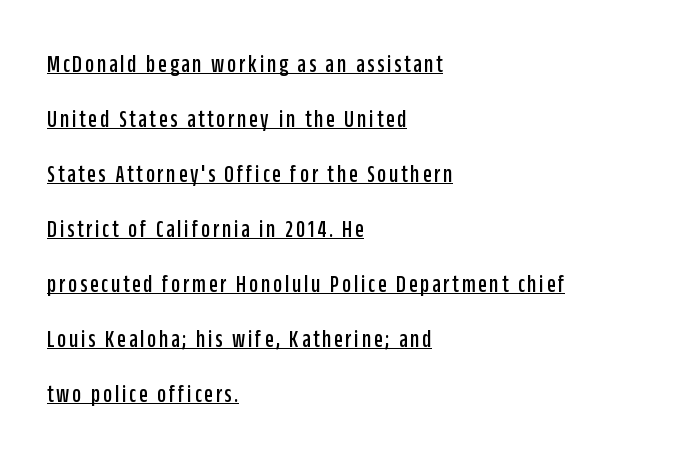
Loosely led — the rows are spread out. Italic? Not at all — the glyphs are vertical. Layout note: lines flush left. Emphasis is given by a line drawn under the lettering.
